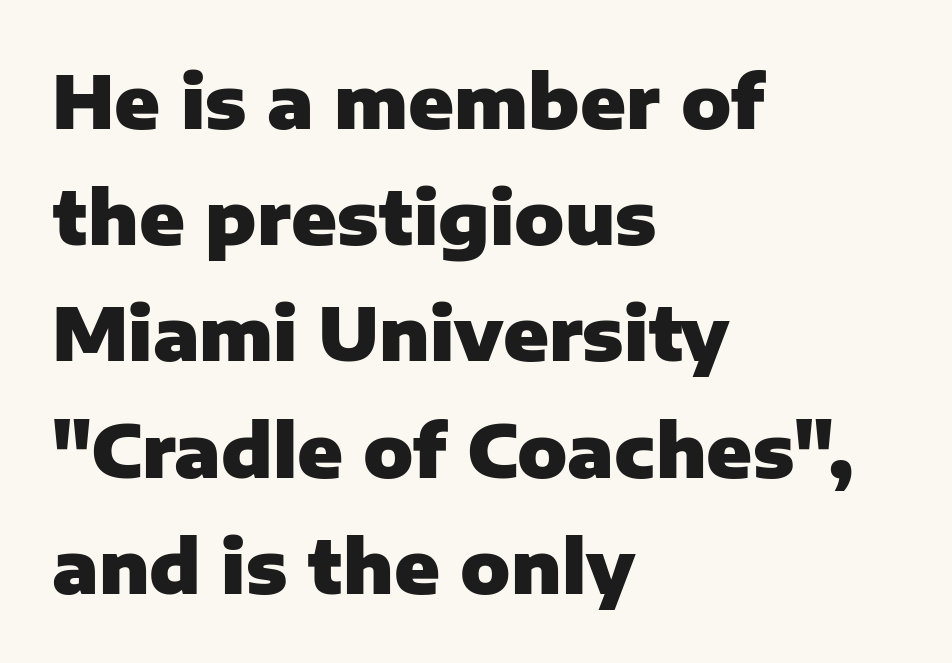
Q: Is the text bold? A: Yes.
Q: Is the text italic (slanted)? A: No, it is upright.
Q: Is the typeface a serif or a sans-serif typeface? A: Sans-serif.
Q: Is the text underlined? A: No.
Q: How is the paragraph aligned? A: Left-aligned.
Q: Is the spacing between letters normal or unusually wide? A: Normal.
Q: Is the spacing between lines tight, normal or loose? A: Normal.
Q: Width (condensed, normal, or wide)? A: Normal.
Q: Stroke contrast? A: Low.
Q: x-height? A: Medium.
Q: Monospaced? A: No.
